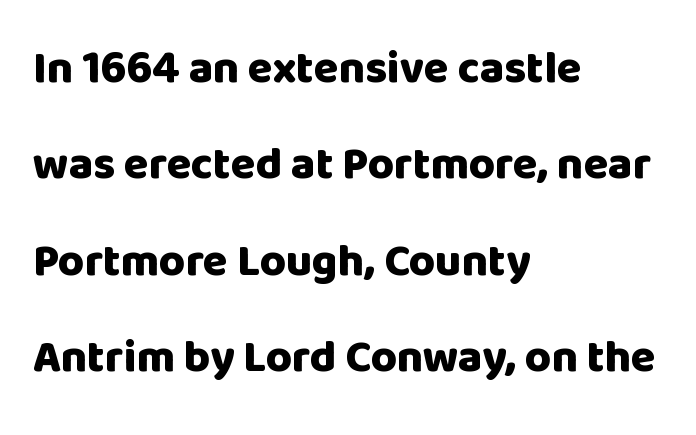
{"serif": "no", "italic": "no", "bold": "yes", "weight": "heavy", "width": "normal", "stroke_contrast": "low", "x_height": "large", "monospaced": "no", "underline": "no", "align": "left", "line_spacing": "loose", "line_spacing_ratio": 2.14, "letter_spacing": "normal", "letter_spacing_em": 0.0, "glyph_px": 45}
